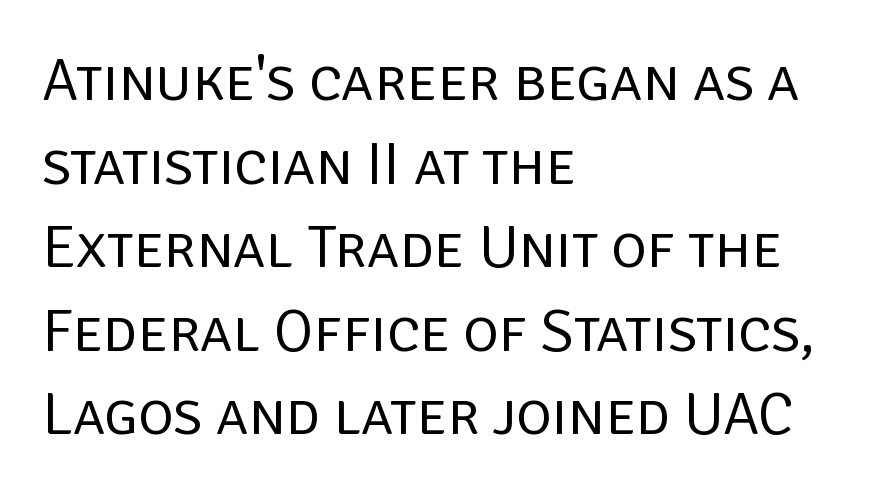
Each letter keeps its own natural width here, so spacing adapts to shape. Baseline-to-baseline distance is the conventional proportion of letter height. Compared with a centered layout, this one pins lines to the left instead. Letter spacing: default. Rendered with straight, roman letterforms. This is not heavy type; no bold has been used.
